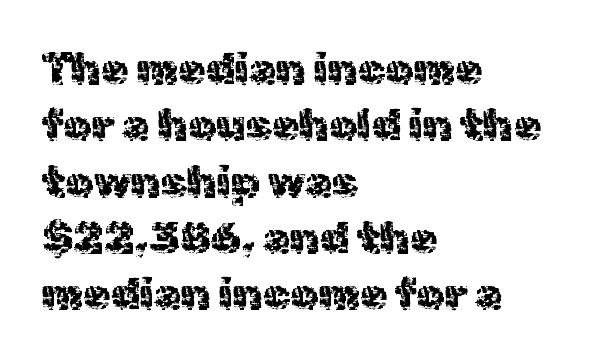
The image shows 44 px sans-serif type, upright; set left-aligned, normal line spacing (1.28x), normal letter spacing, not underlined; a medium x-height.
